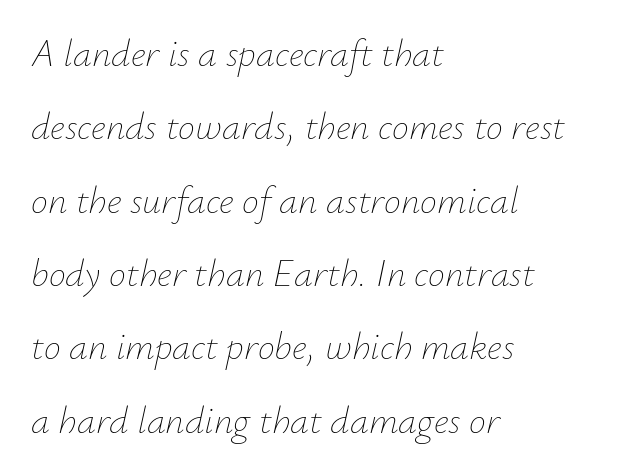
Q: Is the text bold? A: No.
Q: Is the text italic (slanted)? A: Yes, it leans right by about 12 degrees.
Q: Is the text underlined? A: No.
Q: How is the paragraph aligned? A: Left-aligned.
Q: Is the spacing between letters normal or unusually wide? A: Normal.
Q: Is the spacing between lines tight, normal or loose? A: Loose.
Q: Width (condensed, normal, or wide)? A: Normal.
Q: Stroke contrast? A: Low.
Q: x-height? A: Small.
Q: Monospaced? A: No.
